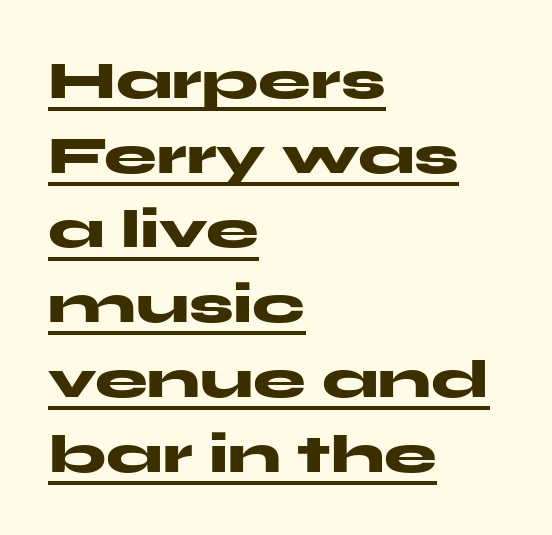
{"serif": "no", "italic": "no", "bold": "yes", "weight": "heavy", "width": "wide", "stroke_contrast": "medium", "x_height": "medium", "monospaced": "no", "underline": "yes", "align": "left", "line_spacing": "normal", "line_spacing_ratio": 1.41, "letter_spacing": "normal", "letter_spacing_em": 0.0, "glyph_px": 53}
